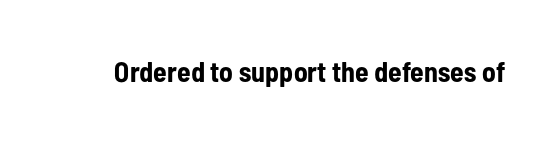
Is this a fixed-width face? No — the glyphs have proportional, varying widths. The face used here has the dense, thick strokes of a bold. The passage shown is not underscored anywhere. Examine the stroke ends and you'll find no serifs.
